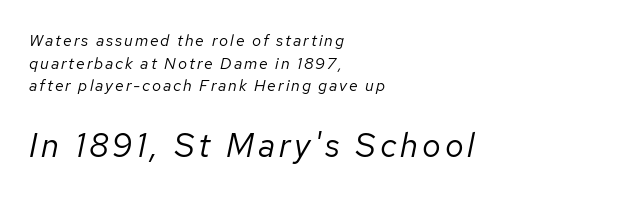
The image shows 33 px regular-weight type, italic (leaning right); set left-aligned, normal line spacing (1.41x), not underlined; the second (bottom) block is 2.06x larger; low stroke contrast and a medium x-height.
